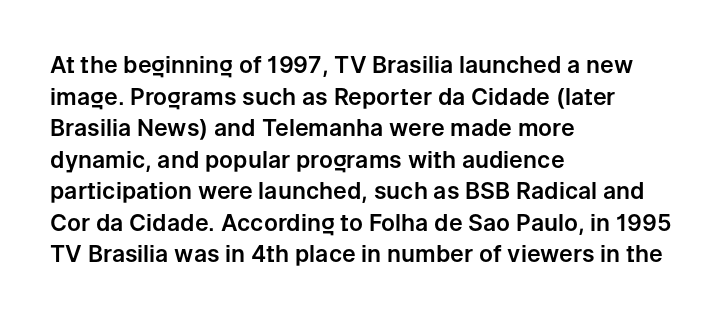
The image shows 23 px text type, upright; set left-aligned, normal line spacing (1.37x), normal letter spacing, not underlined.
